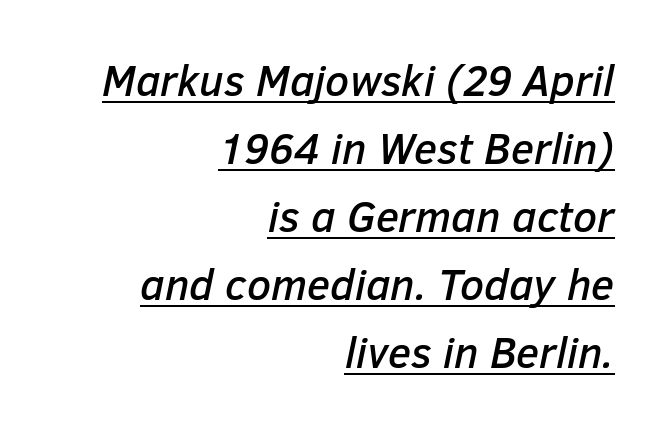
The paragraph shown leans on its right margin. Reading down the column, the eye jumps a familiar distance to each next line. Is there an underline? Yes — a line sits under the letters. Does the lettering tilt? It does — this is italic. The face used here is proportionally spaced, like ordinary book or web type. Does extra space separate the letters? No, they use regular spacing.
